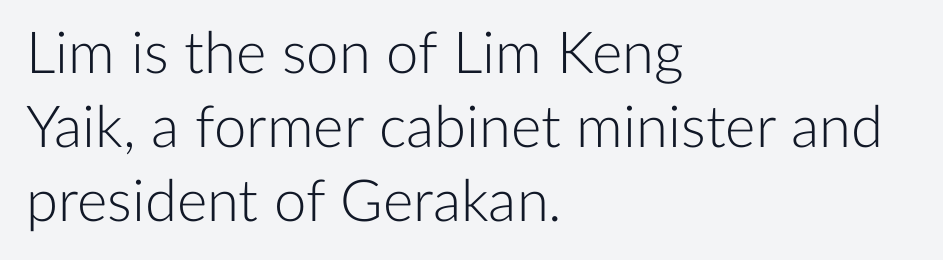
Q: Is the text bold? A: No.
Q: Is the text italic (slanted)? A: No, it is upright.
Q: Is the typeface a serif or a sans-serif typeface? A: Sans-serif.
Q: Is the text underlined? A: No.
Q: How is the paragraph aligned? A: Left-aligned.
Q: Is the spacing between letters normal or unusually wide? A: Normal.
Q: Is the spacing between lines tight, normal or loose? A: Normal.
Q: Width (condensed, normal, or wide)? A: Normal.
Q: Stroke contrast? A: Low.
Q: x-height? A: Medium.
Q: Monospaced? A: No.
